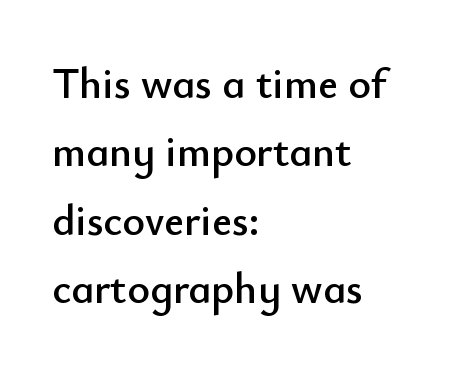
The image shows 43 px sans-serif type, upright; set left-aligned, normal line spacing (1.59x), normal letter spacing, not underlined; low stroke contrast and a small x-height.
